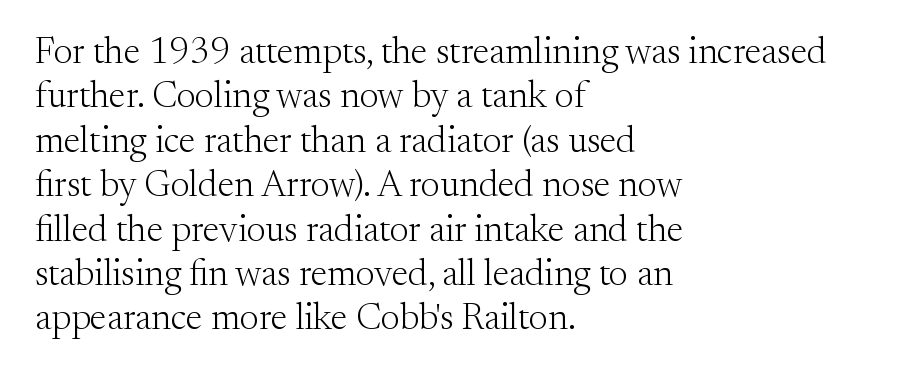
Bold? No — there's no thickening of the strokes. There is no visible air inserted between adjacent glyphs. The space directly below the letters is spotless. Casual observation: everything's shoved over to the left. The face used here is proportionally spaced, like ordinary book or web type.
